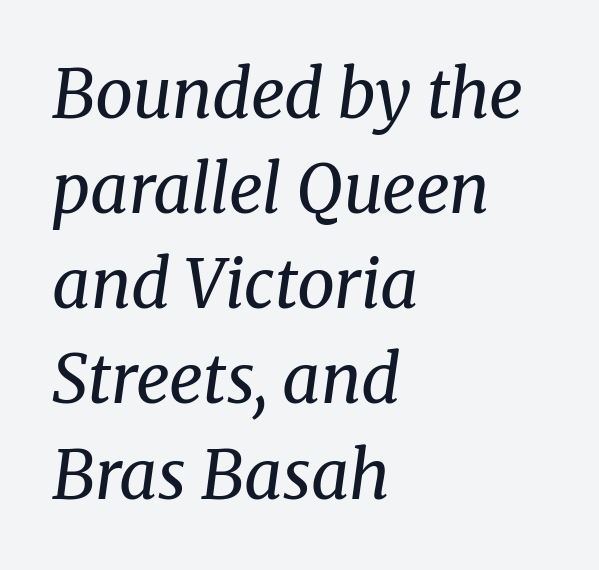
Unmarked baselines from the first word to the last. Does the type have serifs? Yes, each stem ends in a small foot. Line spacing here is normal. There's an unmistakable incline to the writing here. Glyph-to-glyph distance matches everyday printed text.
